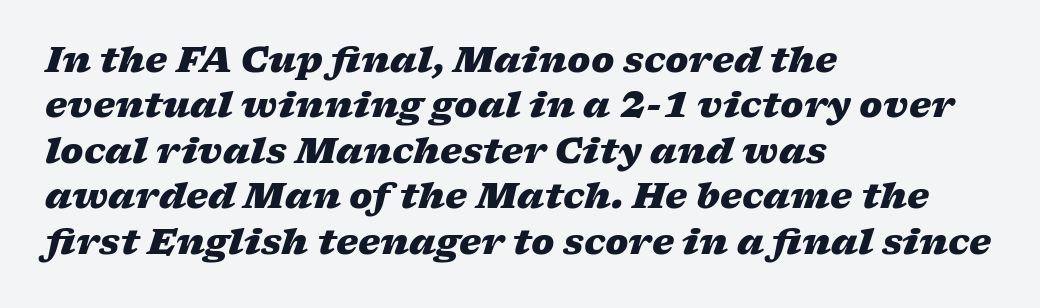
Q: Is the text bold? A: Yes.
Q: Is the text italic (slanted)? A: Yes, it leans right by about 17 degrees.
Q: Is the text underlined? A: No.
Q: How is the paragraph aligned? A: Left-aligned.
Q: Is the spacing between letters normal or unusually wide? A: Normal.
Q: Is the spacing between lines tight, normal or loose? A: Normal.
Q: Width (condensed, normal, or wide)? A: Wide.
Q: Stroke contrast? A: Low.
Q: x-height? A: Medium.
Q: Monospaced? A: No.
